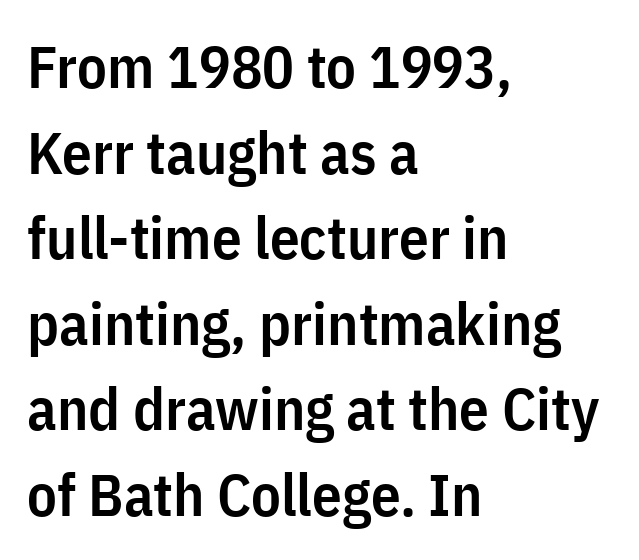
Plain, unruled lines of type. Type style note: lacks serifs. The letters advance in unequal steps, a hallmark of proportional type. Regular leading.
